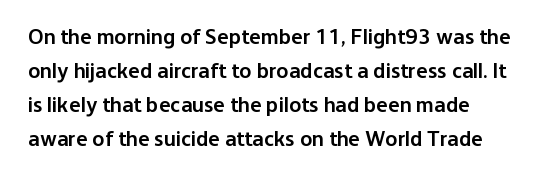
Notice how the stems are strictly vertical — no italics here. The passage shown has conventional tracking throughout. As a designer I'd log this as weight 600, semibold. Line beginnings align vertically; line endings do not.
